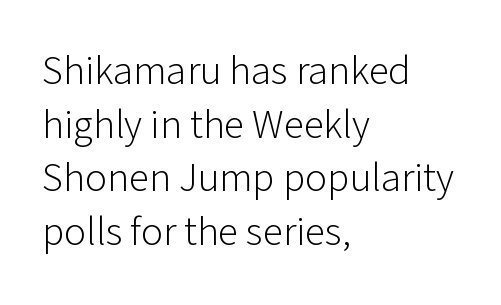
Q: Is the text bold? A: No.
Q: Is the text italic (slanted)? A: No, it is upright.
Q: Is the typeface a serif or a sans-serif typeface? A: Sans-serif.
Q: Is the text underlined? A: No.
Q: How is the paragraph aligned? A: Left-aligned.
Q: Is the spacing between letters normal or unusually wide? A: Normal.
Q: Is the spacing between lines tight, normal or loose? A: Normal.
Q: Width (condensed, normal, or wide)? A: Normal.
Q: Stroke contrast? A: Low.
Q: x-height? A: Medium.
Q: Monospaced? A: No.
